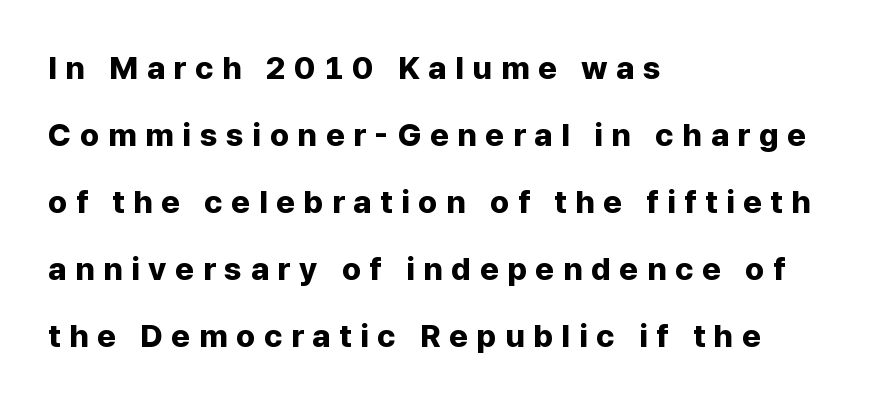
The image shows 32 px bold sans-serif type, upright; set left-aligned, loose line spacing (2.09x), unusually wide letter spacing (+0.27 em), not underlined; low stroke contrast and a medium x-height.
